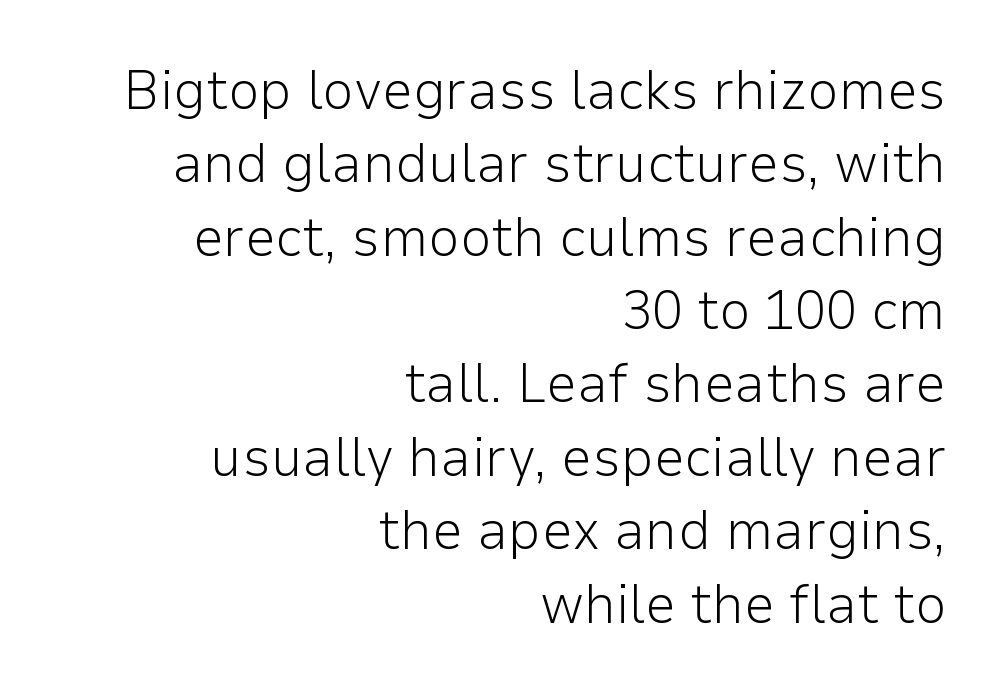
The image shows 56 px light sans-serif type, upright; set right-aligned, normal line spacing (1.31x), normal letter spacing, not underlined; low stroke contrast and a medium x-height.
